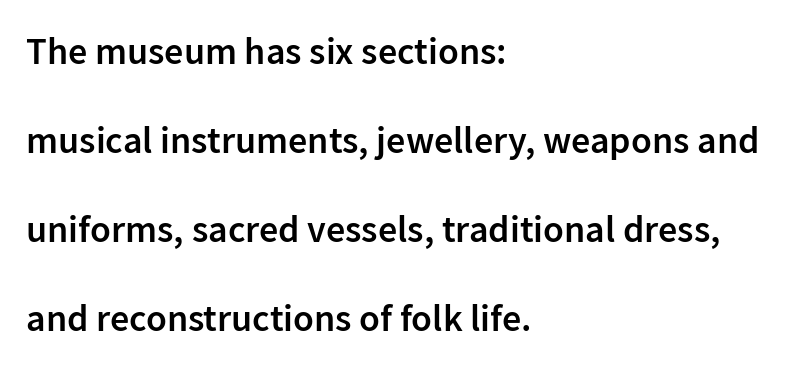
Look at the tracking — it's just the regular setting, nothing added. A typesetter would call this proportional, since set widths differ per character. The space beneath each line is pristine and unruled. Italic: no, the glyphs are upright roman.
